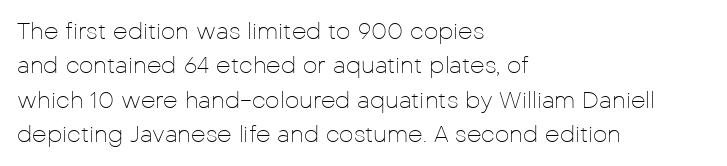
The vertical gap from one line to the next is medium. These lines were composed using upright roman letters. Horizontal alignment here is leftward, the default for most running prose. The gaps between neighbouring characters are ordinary and unremarkable. Weight: regular or lighter.
